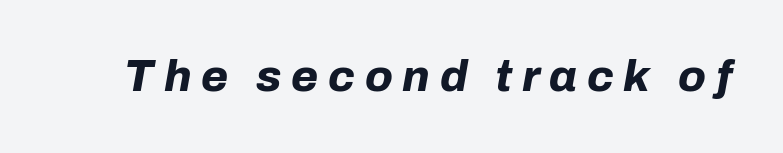
Is this a fixed-width face? No — the glyphs have proportional, varying widths. The glyphs have the mass of a bold cut. Style check: oblique. Descenders are the only things crossing below the line. This sample uses expanded letter spacing, leaving extra air between glyphs.
